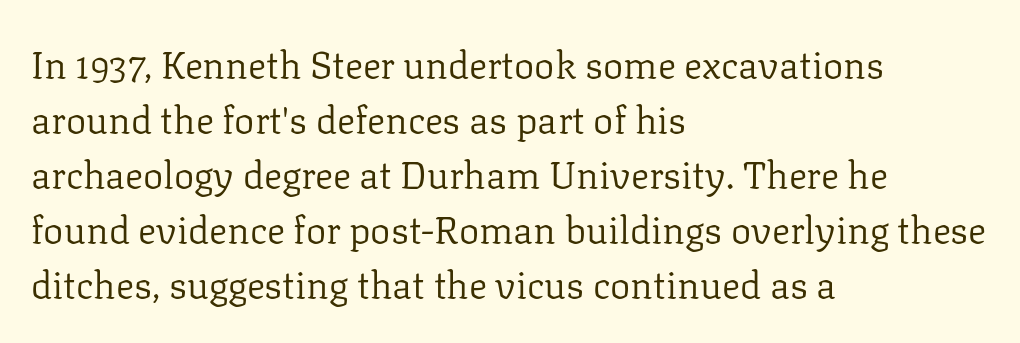
Q: Is the text bold? A: No.
Q: Is the text italic (slanted)? A: No, it is upright.
Q: Is the typeface a serif or a sans-serif typeface? A: Serif.
Q: Is the text underlined? A: No.
Q: How is the paragraph aligned? A: Left-aligned.
Q: Is the spacing between letters normal or unusually wide? A: Normal.
Q: Is the spacing between lines tight, normal or loose? A: Normal.
Q: Width (condensed, normal, or wide)? A: Normal.
Q: Stroke contrast? A: Low.
Q: x-height? A: Medium.
Q: Monospaced? A: No.
